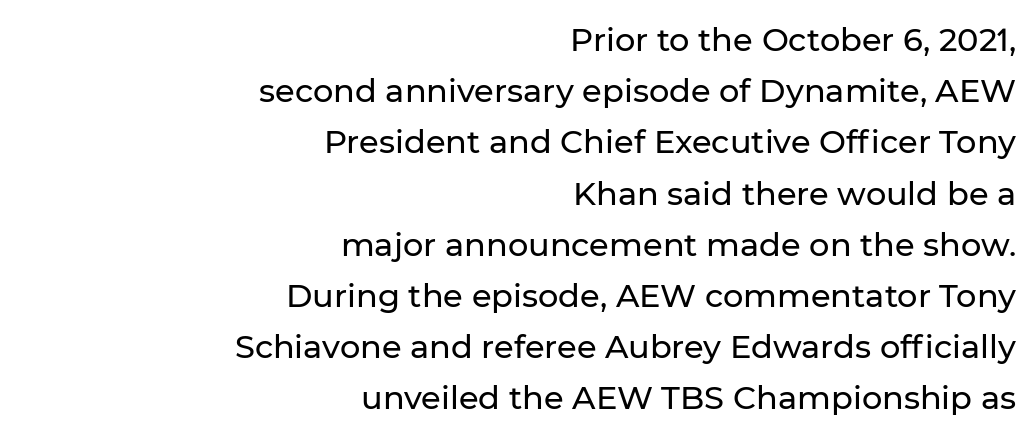
{"serif": "no", "italic": "no", "width": "normal", "stroke_contrast": "low", "x_height": "medium", "monospaced": "no", "underline": "no", "align": "right", "line_spacing": "normal", "line_spacing_ratio": 1.6, "letter_spacing": "normal", "letter_spacing_em": 0.0, "glyph_px": 32}
